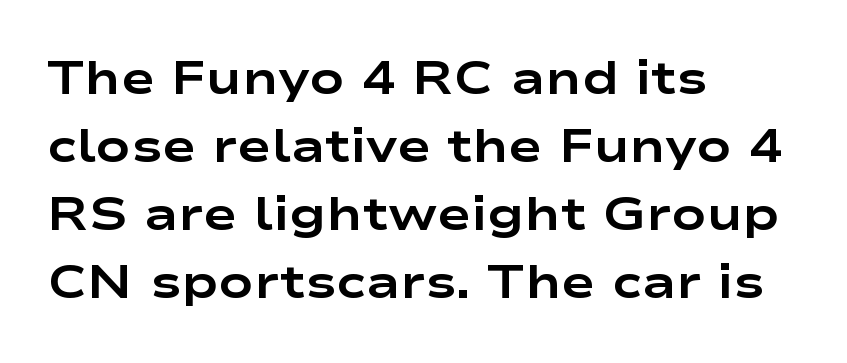
Note the varied advance widths — an 'i' is clearly narrower than an 'm'. Successive baselines arrive at the customary interval. If you drew a ruler down the left edge, every line would touch it. Is the letter spacing exaggerated? No — it looks like the ordinary default. Unmarked baselines from the first word to the last.
